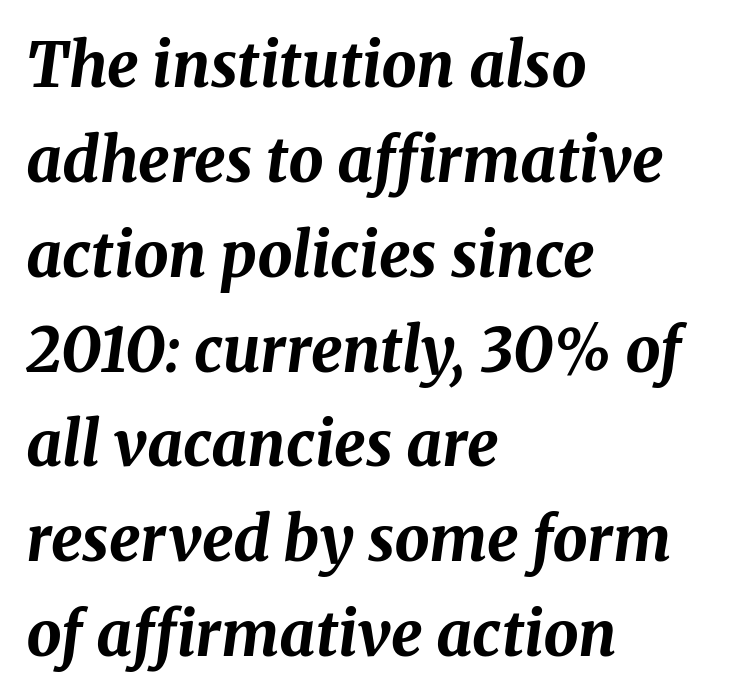
{"italic": "yes", "lean": "right", "slant_degrees": 8, "bold": "yes", "weight": "bold", "width": "normal", "stroke_contrast": "medium", "x_height": "medium", "monospaced": "no", "underline": "no", "align": "left", "line_spacing": "normal", "line_spacing_ratio": 1.53, "letter_spacing": "normal", "letter_spacing_em": 0.0, "glyph_px": 62}
